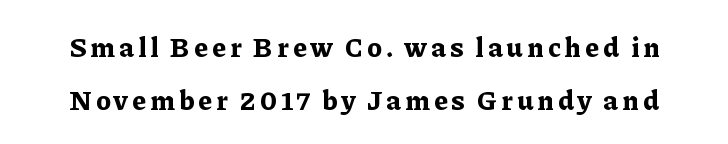
The image shows 28 px bold serif type, upright; set line spacing 1.88x, not underlined; low stroke contrast and a medium x-height.
